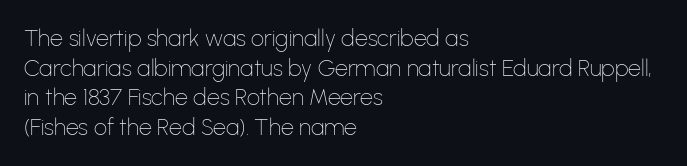
The lines sit at an ordinary, default distance from one another. The rag falls on the right side of this text block. The characters are drawn with everyday or finer stroke widths. Descender tails drop into unmarked territory.
